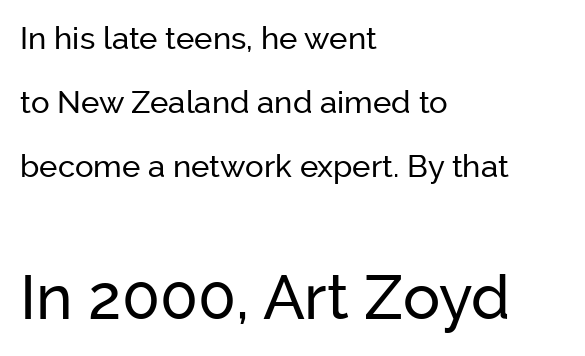
Q: Is the text italic (slanted)? A: No, it is upright.
Q: Is the typeface a serif or a sans-serif typeface? A: Sans-serif.
Q: Is the text underlined? A: No.
Q: How is the paragraph aligned? A: Left-aligned.
Q: Is the spacing between letters normal or unusually wide? A: Normal.
Q: Is the spacing between lines tight, normal or loose? A: Loose.
Q: Which block of text is set in a larger size, the first (top) or the second (bottom)? A: The second (bottom) one.
Q: Width (condensed, normal, or wide)? A: Normal.
Q: Stroke contrast? A: Low.
Q: x-height? A: Medium.
Q: Monospaced? A: No.
